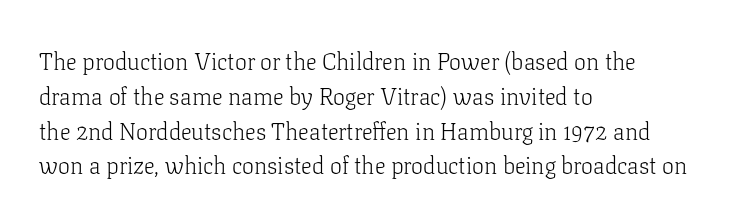
{"italic": "no", "bold": "no", "underline": "no", "align": "left", "line_spacing": "normal", "line_spacing_ratio": 1.45, "letter_spacing": "normal", "letter_spacing_em": 0.0, "glyph_px": 24}
